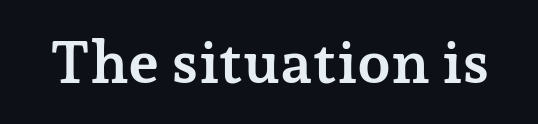
Q: Is the text bold? A: Yes.
Q: Is the text italic (slanted)? A: No, it is upright.
Q: Is the typeface a serif or a sans-serif typeface? A: Serif.
Q: Is the text underlined? A: No.
Q: Is the spacing between letters normal or unusually wide? A: Normal.
Q: Width (condensed, normal, or wide)? A: Normal.
Q: Stroke contrast? A: Low.
Q: x-height? A: Medium.
Q: Monospaced? A: No.
